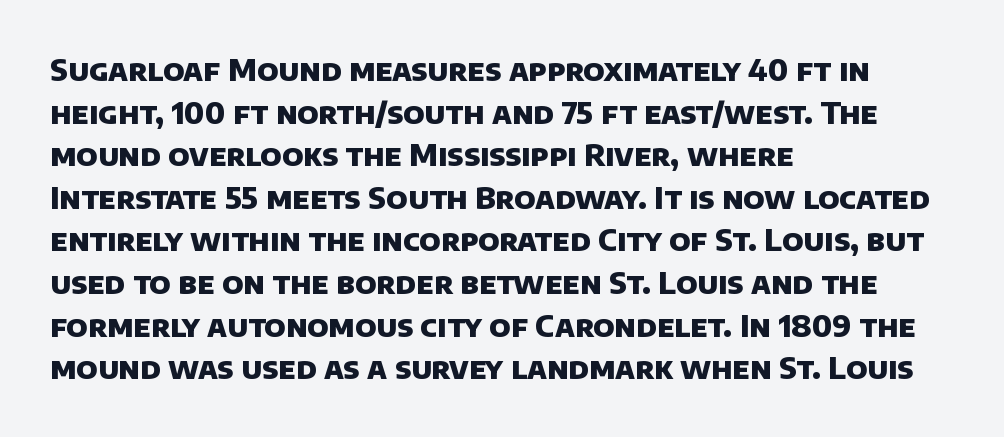
The image shows 30 px heavy sans-serif type; set left-aligned, normal line spacing (1.42x), normal letter spacing, not underlined; low stroke contrast and a large x-height.
